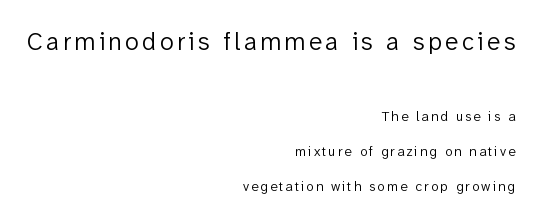
The image shows 25 px text type, upright; set right-aligned, loose line spacing (2.49x), not underlined; the first (top) block is 1.79x larger.
